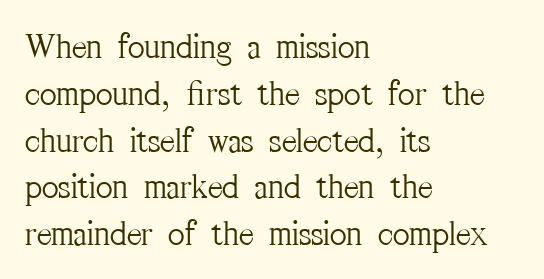
{"serif": "yes", "italic": "no", "bold": "no", "weight": "light", "width": "condensed", "stroke_contrast": "medium", "x_height": "medium", "monospaced": "no", "underline": "no", "align": "left", "line_spacing": "normal", "line_spacing_ratio": 1.3, "letter_spacing": "normal", "letter_spacing_em": 0.0, "glyph_px": 36}
